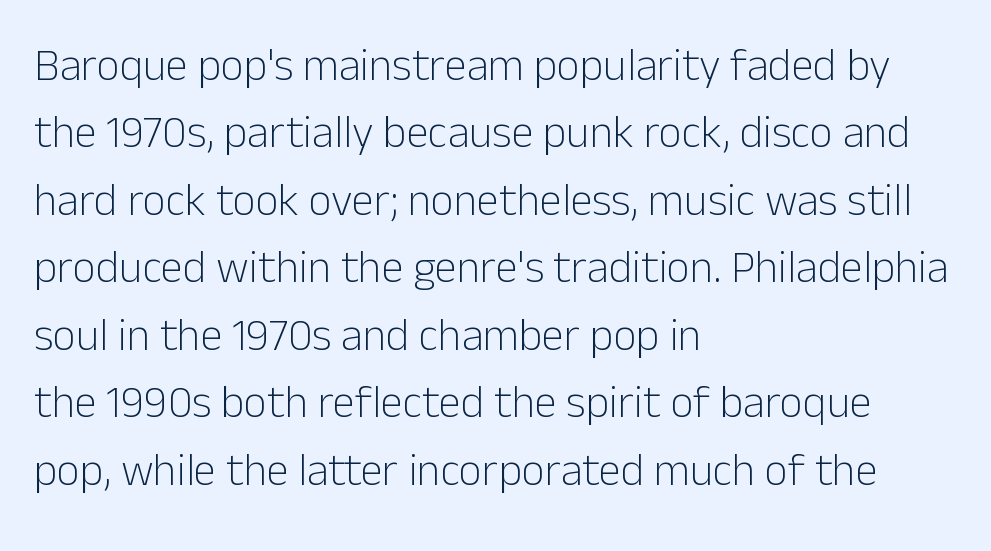
Q: Is the text bold? A: No.
Q: Is the text italic (slanted)? A: No, it is upright.
Q: Is the typeface a serif or a sans-serif typeface? A: Sans-serif.
Q: Is the text underlined? A: No.
Q: How is the paragraph aligned? A: Left-aligned.
Q: Is the spacing between letters normal or unusually wide? A: Normal.
Q: Is the spacing between lines tight, normal or loose? A: Normal.
Q: Width (condensed, normal, or wide)? A: Normal.
Q: Stroke contrast? A: Low.
Q: x-height? A: Medium.
Q: Monospaced? A: No.
